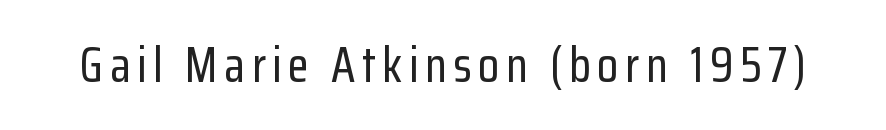
The face used here is proportionally spaced, like ordinary book or web type. This rendering employs a face without finishing strokes, i.e., a sans-serif. When letters stand straight like this, we call the style roman or upright. Beneath every word, the page is bare.
